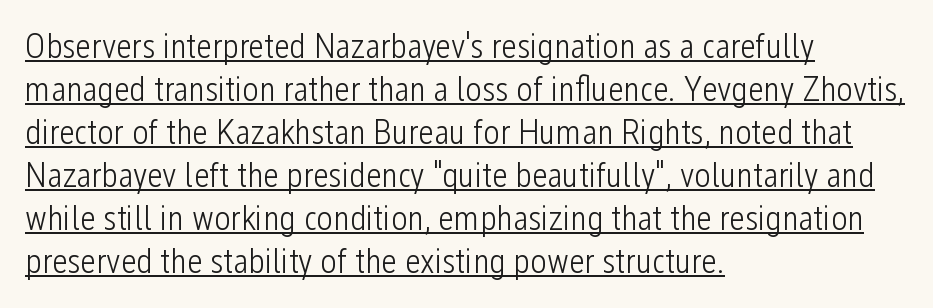
{"serif": "no", "italic": "no", "bold": "no", "weight": "light", "width": "condensed", "stroke_contrast": "low", "x_height": "medium", "monospaced": "no", "underline": "yes", "align": "left", "line_spacing_ratio": 1.23, "letter_spacing": "normal", "letter_spacing_em": 0.0, "glyph_px": 35}
